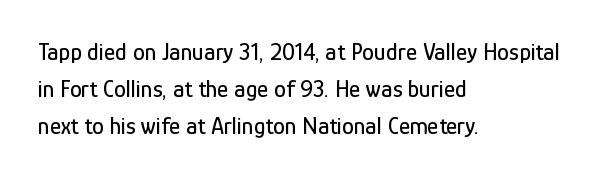
Interline gaps are of average width in this sample. The letters stand upright; this is a roman face. The face used here is rendered with its standard letterfit. Leftover space on each line is placed entirely after the last word. Beneath every word, the page is bare.
